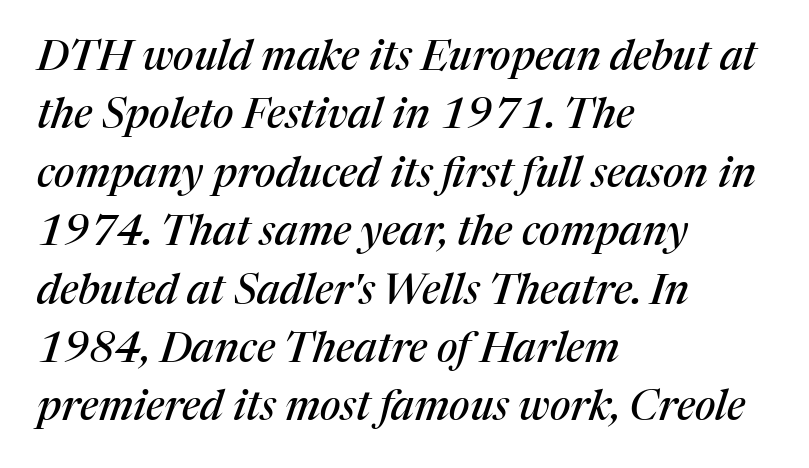
Q: Is the text italic (slanted)? A: Yes, it leans right by about 17 degrees.
Q: Is the typeface a serif or a sans-serif typeface? A: Serif.
Q: Is the text underlined? A: No.
Q: How is the paragraph aligned? A: Left-aligned.
Q: Is the spacing between letters normal or unusually wide? A: Normal.
Q: Is the spacing between lines tight, normal or loose? A: Normal.
Q: Width (condensed, normal, or wide)? A: Normal.
Q: Stroke contrast? A: Medium.
Q: x-height? A: Medium.
Q: Monospaced? A: No.
